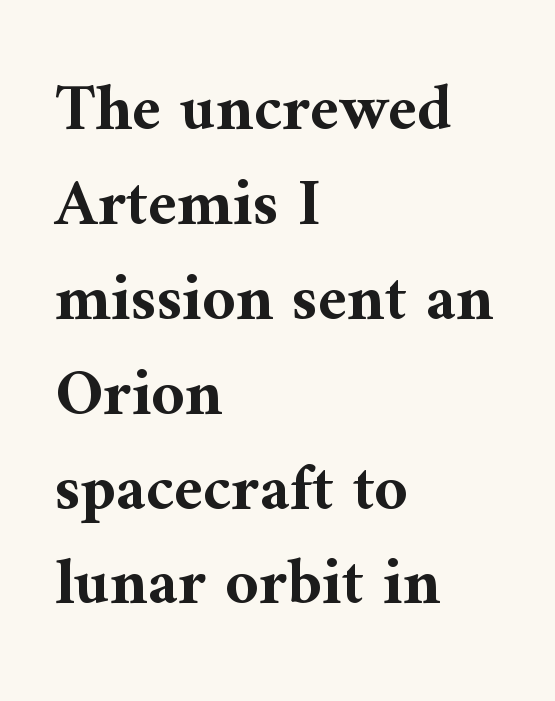
The image shows 65 px bold serif type, upright; set left-aligned, normal line spacing (1.46x), normal letter spacing, not underlined; medium stroke contrast and a medium x-height.
